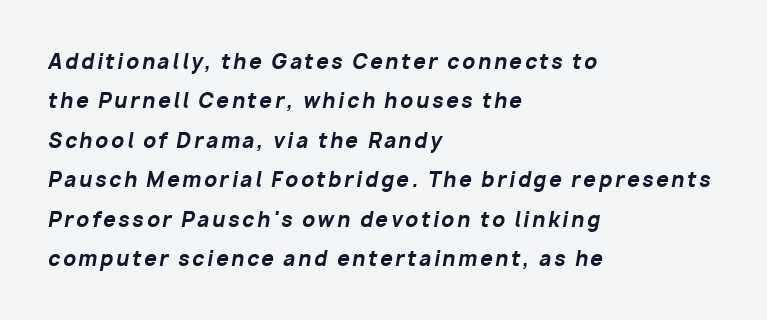
{"italic": "yes", "lean": "right", "slant_degrees": 10, "bold": "yes", "underline": "no", "align": "left", "line_spacing": "loose", "line_spacing_ratio": 1.97, "glyph_px": 20}
